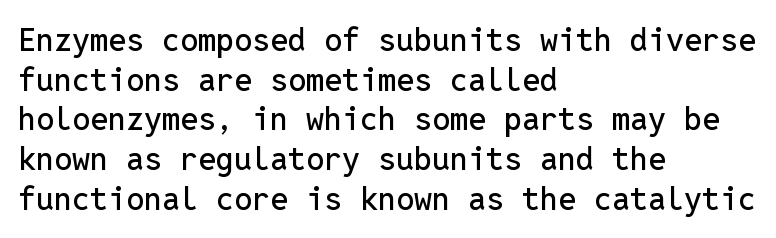
{"serif": "no", "italic": "no", "width": "normal", "stroke_contrast": "low", "x_height": "medium", "monospaced": "yes", "underline": "no", "align": "left", "line_spacing_ratio": 1.24, "letter_spacing": "normal", "letter_spacing_em": 0.0, "glyph_px": 32}
